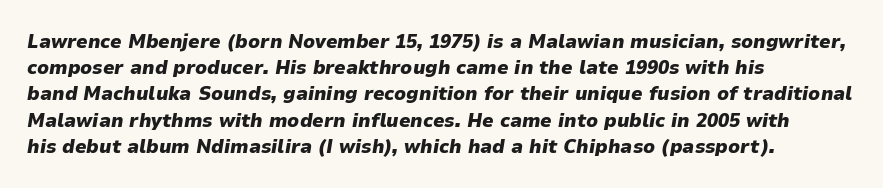
Q: Is the text bold? A: Yes.
Q: Is the text italic (slanted)? A: Yes, it leans right by about 9 degrees.
Q: Is the text underlined? A: No.
Q: How is the paragraph aligned? A: Left-aligned.
Q: Is the spacing between letters normal or unusually wide? A: Normal.
Q: Is the spacing between lines tight, normal or loose? A: Normal.
